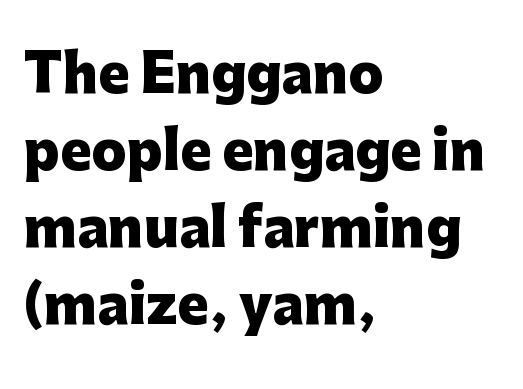
Every row of glyphs begins at an identical x-position on the left. Looks like regular typesetting: each glyph gets only the width it needs. Students, this is bold: see how much ink each stroke carries. Descender tails drop into unmarked territory.
